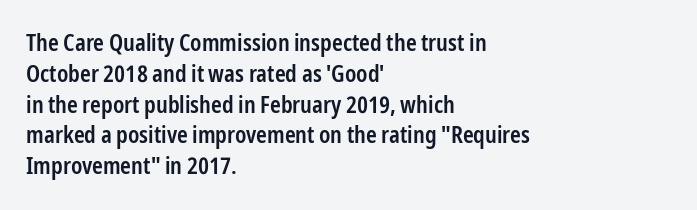
Q: Is the text bold? A: Semi-bold.
Q: Is the text italic (slanted)? A: No, it is upright.
Q: Is the text underlined? A: No.
Q: How is the paragraph aligned? A: Left-aligned.
Q: Is the spacing between letters normal or unusually wide? A: Normal.
Q: Is the spacing between lines tight, normal or loose? A: Normal.
